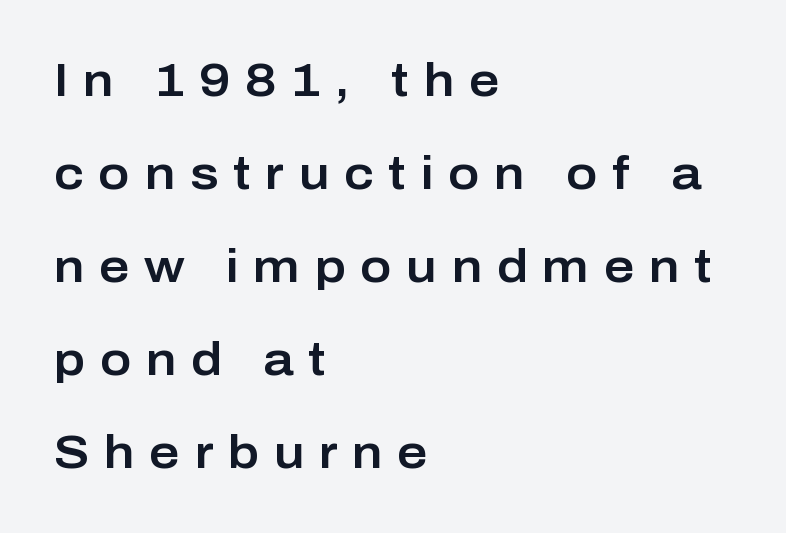
A typesetter would mark this as roman, not italic. Tracking here is generous; glyphs stand well apart from one another. Is this a fixed-width face? No — the glyphs have proportional, varying widths. Widely set lines give the paragraph a tall, airy silhouette. Clear beneath every line of the passage. Regarding serifs, this sample does without them.
